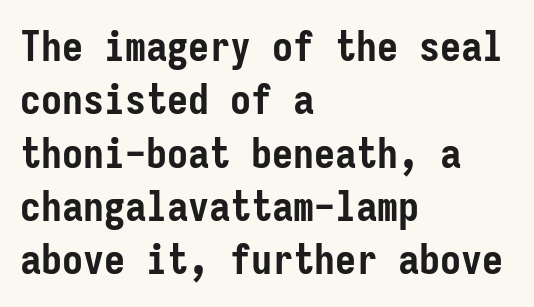
Q: Is the text bold? A: Yes.
Q: Is the text italic (slanted)? A: No, it is upright.
Q: Is the typeface a serif or a sans-serif typeface? A: Sans-serif.
Q: Is the text underlined? A: No.
Q: How is the paragraph aligned? A: Left-aligned.
Q: Is the spacing between letters normal or unusually wide? A: Normal.
Q: Is the spacing between lines tight, normal or loose? A: Normal.
Q: Width (condensed, normal, or wide)? A: Condensed.
Q: Stroke contrast? A: Low.
Q: x-height? A: Medium.
Q: Monospaced? A: Yes.
